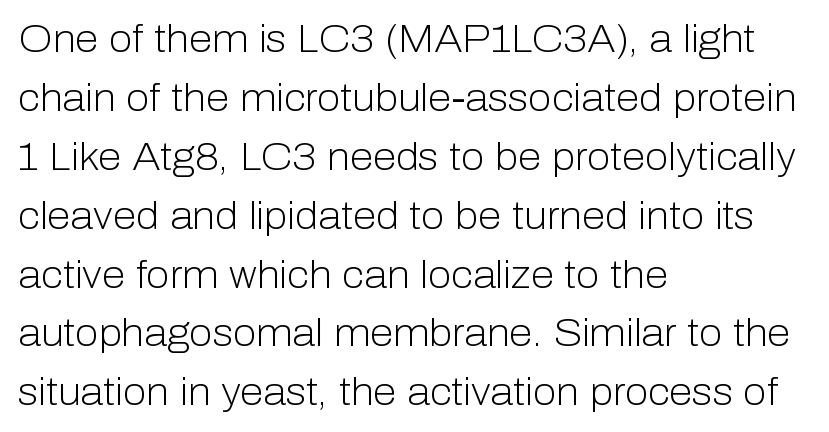
The image shows 38 px light sans-serif type, upright; set left-aligned, normal line spacing (1.55x), normal letter spacing, not underlined; low stroke contrast and a medium x-height.
